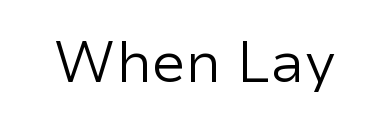
Q: Is the text bold? A: No.
Q: Is the text italic (slanted)? A: No, it is upright.
Q: Is the typeface a serif or a sans-serif typeface? A: Sans-serif.
Q: Is the text underlined? A: No.
Q: Is the spacing between letters normal or unusually wide? A: Normal.
Q: Width (condensed, normal, or wide)? A: Normal.
Q: Stroke contrast? A: Low.
Q: x-height? A: Medium.
Q: Monospaced? A: No.
